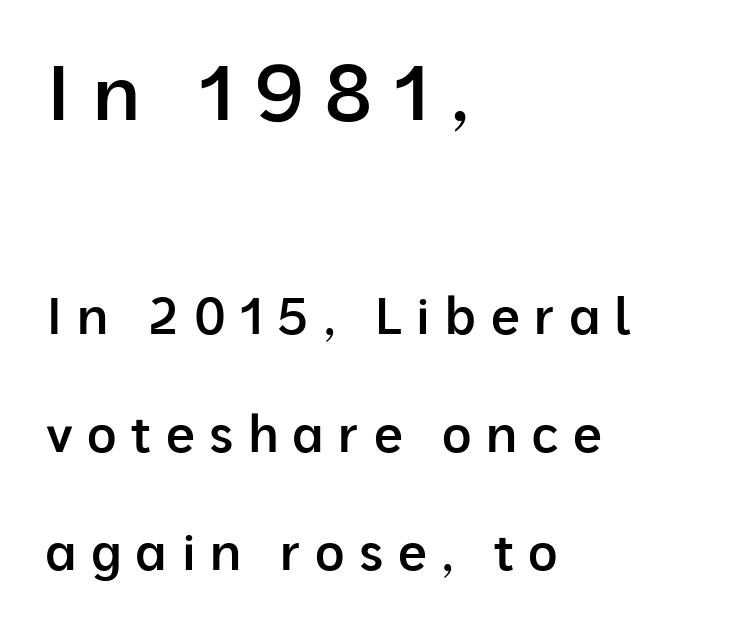
{"serif": "no", "italic": "no", "bold": "semi", "weight": "semibold", "width": "normal", "stroke_contrast": "low", "x_height": "medium", "monospaced": "no", "underline": "no", "align": "left", "line_spacing": "loose", "line_spacing_ratio": 2.31, "letter_spacing": "wide", "letter_spacing_em": 0.28, "larger_block": "first", "size_ratio": 1.51, "glyph_px": 77}
